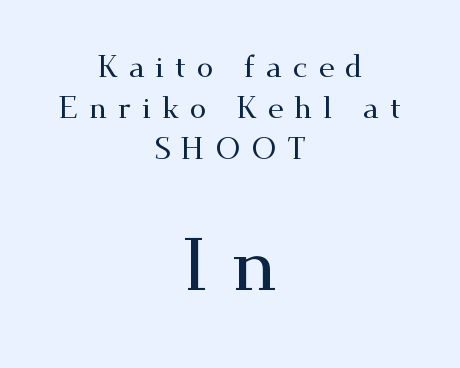
Q: Is the text italic (slanted)? A: No, it is upright.
Q: Is the typeface a serif or a sans-serif typeface? A: Serif.
Q: Is the text underlined? A: No.
Q: How is the paragraph aligned? A: Centered.
Q: Is the spacing between letters normal or unusually wide? A: Unusually wide.
Q: Is the spacing between lines tight, normal or loose? A: Normal.
Q: Which block of text is set in a larger size, the first (top) or the second (bottom)? A: The second (bottom) one.
Q: Width (condensed, normal, or wide)? A: Wide.
Q: Stroke contrast? A: Medium.
Q: x-height? A: Small.
Q: Monospaced? A: No.
